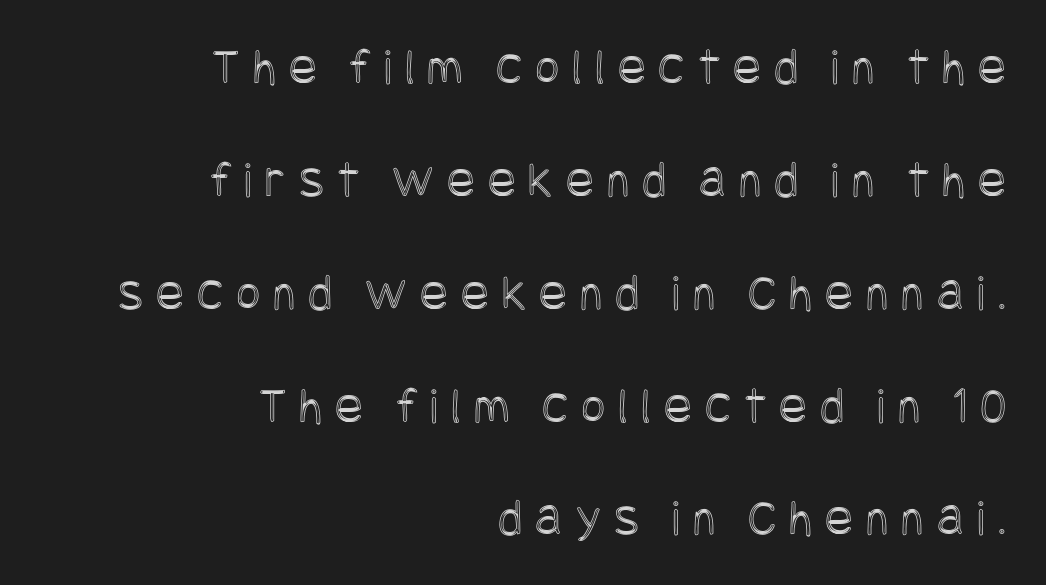
Tracking value appears strongly positive — letters spread wide. The baseline area is clear. A typesetter would mark this as roman, not italic. Reading down the column, the eye jumps a long way to each next line. Line endings align vertically; line beginnings do not.
